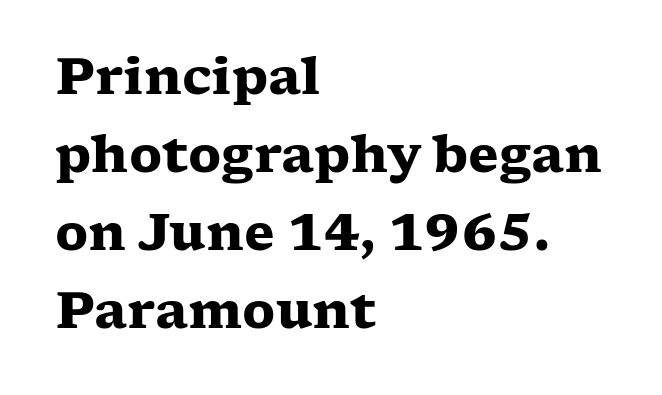
Q: Is the text bold? A: Yes.
Q: Is the text italic (slanted)? A: No, it is upright.
Q: Is the typeface a serif or a sans-serif typeface? A: Serif.
Q: Is the text underlined? A: No.
Q: How is the paragraph aligned? A: Left-aligned.
Q: Is the spacing between letters normal or unusually wide? A: Normal.
Q: Is the spacing between lines tight, normal or loose? A: Normal.
Q: Width (condensed, normal, or wide)? A: Wide.
Q: Stroke contrast? A: Low.
Q: x-height? A: Medium.
Q: Monospaced? A: No.
